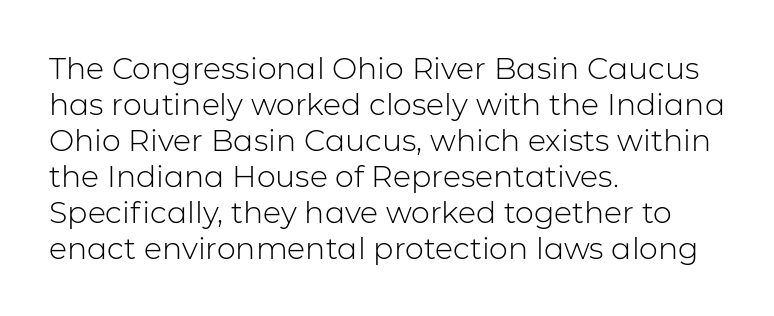
Q: Is the text bold? A: No.
Q: Is the text italic (slanted)? A: No, it is upright.
Q: Is the typeface a serif or a sans-serif typeface? A: Sans-serif.
Q: Is the text underlined? A: No.
Q: How is the paragraph aligned? A: Left-aligned.
Q: Is the spacing between letters normal or unusually wide? A: Normal.
Q: Width (condensed, normal, or wide)? A: Normal.
Q: Stroke contrast? A: Low.
Q: x-height? A: Medium.
Q: Monospaced? A: No.
